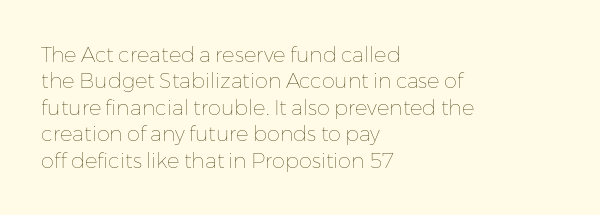
The image shows 21 px text type, upright; set left-aligned, normal line spacing (1.26x), normal letter spacing, not underlined.
